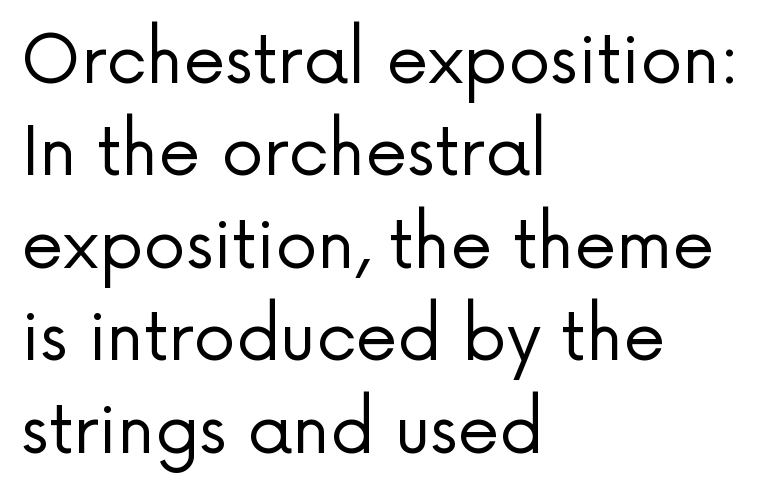
Is there much room between lines? A standard amount, neither cramped nor airy. A clean baseline with only descenders dipping below it. Character widths vary here, with narrow letters taking less room than wide ones. In terms of posture, this sample is upright.
